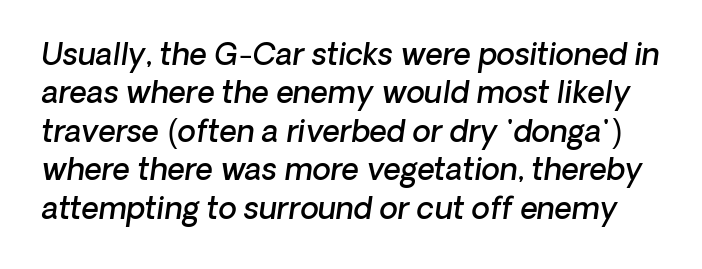
The passage shown has conventional tracking throughout. Grotesque or geometric, the face here clearly has no serifs. Just letters on the line, the space beneath them empty. A typesetter would call this proportional, since set widths differ per character. What weight is shown? A semibold, between regular and bold.
